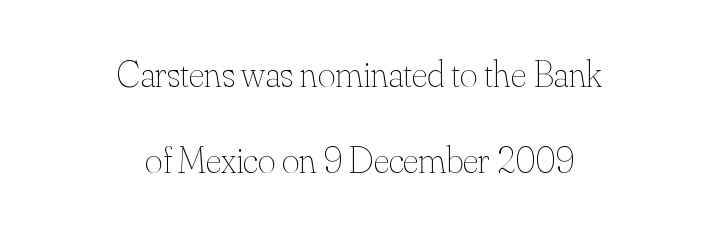
Q: Is the text bold? A: No.
Q: Is the text italic (slanted)? A: No, it is upright.
Q: Is the text underlined? A: No.
Q: How is the paragraph aligned? A: Centered.
Q: Is the spacing between letters normal or unusually wide? A: Normal.
Q: Is the spacing between lines tight, normal or loose? A: Loose.
Q: Width (condensed, normal, or wide)? A: Normal.
Q: Stroke contrast? A: Medium.
Q: x-height? A: Small.
Q: Monospaced? A: No.
